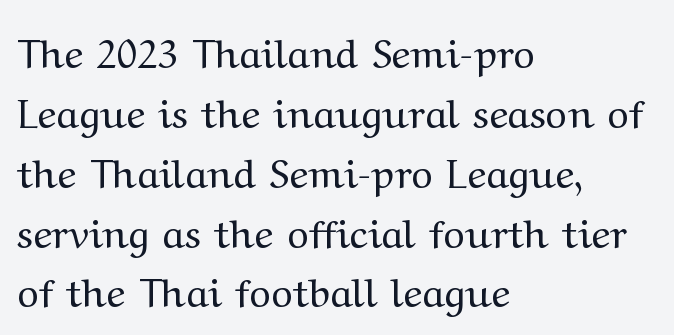
The image shows 41 px regular-weight, wide serif type, upright; set left-aligned, normal line spacing (1.46x), normal letter spacing, not underlined; medium stroke contrast and a medium x-height.
